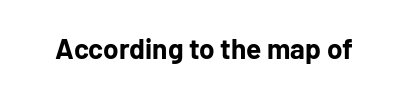
Q: Is the text bold? A: Yes.
Q: Is the text italic (slanted)? A: No, it is upright.
Q: Is the typeface a serif or a sans-serif typeface? A: Sans-serif.
Q: Is the text underlined? A: No.
Q: Is the spacing between letters normal or unusually wide? A: Normal.
Q: Width (condensed, normal, or wide)? A: Normal.
Q: Stroke contrast? A: Low.
Q: x-height? A: Medium.
Q: Monospaced? A: No.
